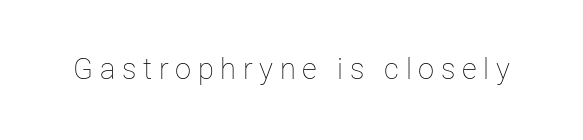
The image shows 29 px thin type, upright; set unusually wide letter spacing (+0.23 em), not underlined; low stroke contrast and a medium x-height.
